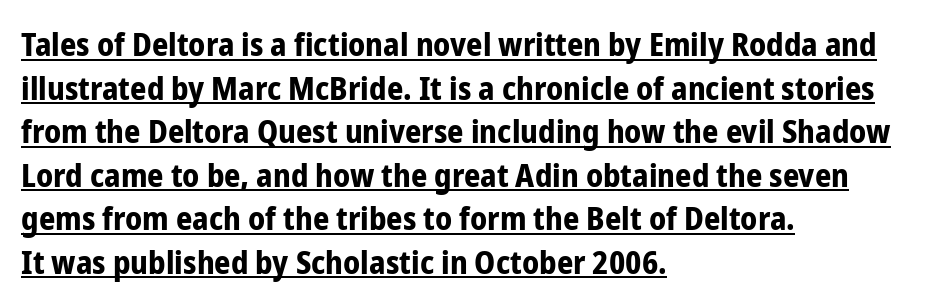
The image shows 32 px bold, condensed sans-serif type, upright; set left-aligned, normal line spacing (1.36x), normal letter spacing, underlined; low stroke contrast and a medium x-height.
